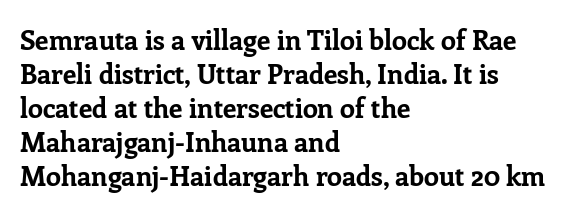
The image shows 27 px bold type, upright; set left-aligned, normal line spacing (1.26x), normal letter spacing, not underlined.
